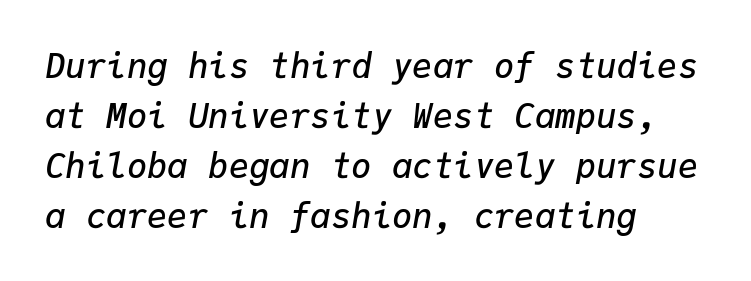
The image shows 34 px semibold type, italic (leaning right), monospaced; set left-aligned, normal line spacing (1.47x), normal letter spacing, not underlined; low stroke contrast and a medium x-height.
